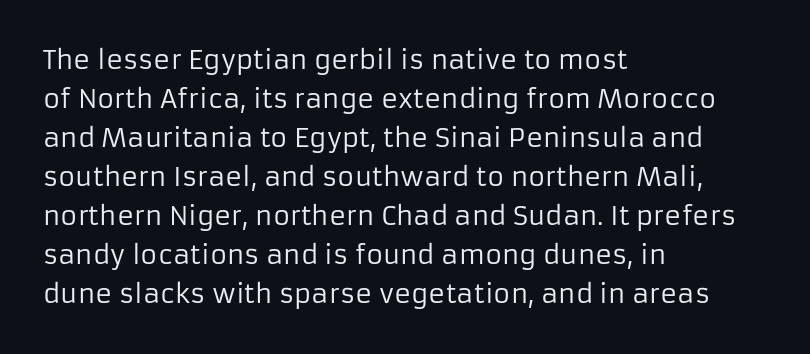
Q: Is the text bold? A: No.
Q: Is the text italic (slanted)? A: No, it is upright.
Q: Is the text underlined? A: No.
Q: How is the paragraph aligned? A: Left-aligned.
Q: Is the spacing between letters normal or unusually wide? A: Normal.
Q: Is the spacing between lines tight, normal or loose? A: Normal.
